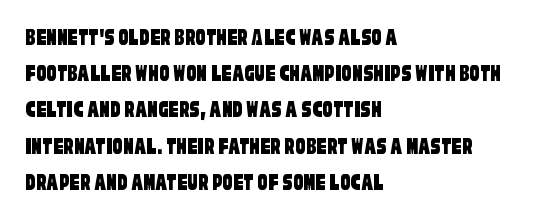
The image shows 25 px text type; set left-aligned, normal line spacing (1.45x), normal letter spacing, not underlined.
